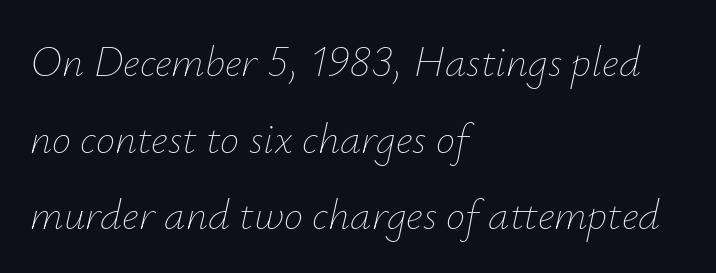
Q: Is the text bold? A: No.
Q: Is the text italic (slanted)? A: Yes, it leans right by about 12 degrees.
Q: Is the text underlined? A: No.
Q: How is the paragraph aligned? A: Left-aligned.
Q: Is the spacing between letters normal or unusually wide? A: Normal.
Q: Width (condensed, normal, or wide)? A: Normal.
Q: Stroke contrast? A: Low.
Q: x-height? A: Small.
Q: Monospaced? A: No.
